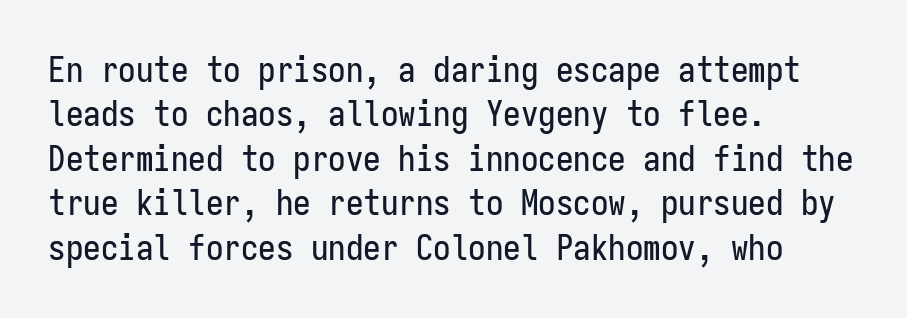
Notice how the passage keeps a crisp vertical edge on the left only. Do the characters align in a grid? Yes, the font is monospaced. Posture: vertical. Letterform terminals end flat and unadorned throughout the passage.
